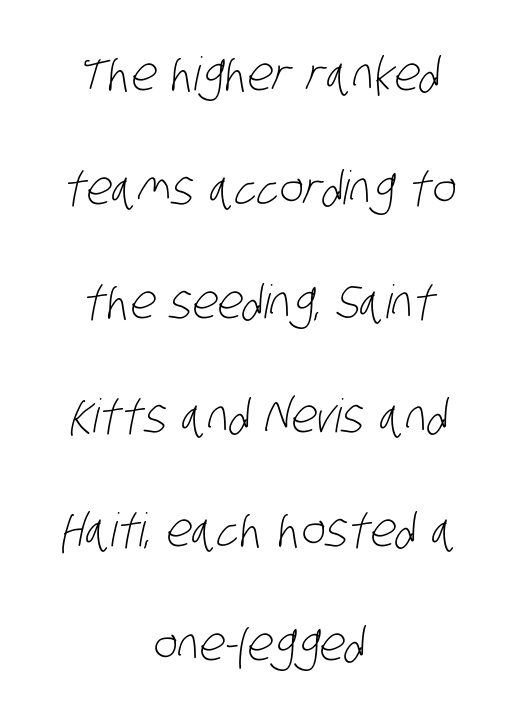
Q: Is the text bold? A: No.
Q: Is the typeface a serif or a sans-serif typeface? A: Sans-serif.
Q: Is the text underlined? A: No.
Q: How is the paragraph aligned? A: Centered.
Q: Is the spacing between letters normal or unusually wide? A: Normal.
Q: Is the spacing between lines tight, normal or loose? A: Loose.
Q: Width (condensed, normal, or wide)? A: Condensed.
Q: Stroke contrast? A: Low.
Q: x-height? A: Large.
Q: Monospaced? A: No.
